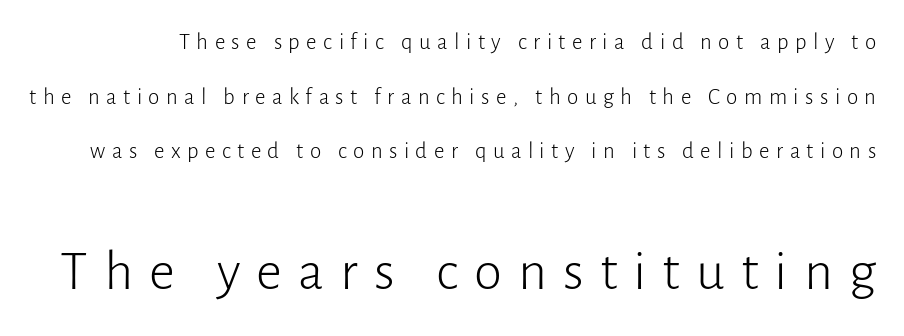
{"serif": "no", "italic": "no", "bold": "no", "weight": "light", "width": "normal", "stroke_contrast": "low", "x_height": "medium", "monospaced": "no", "underline": "no", "line_spacing": "loose", "line_spacing_ratio": 2.37, "letter_spacing": "wide", "letter_spacing_em": 0.28, "larger_block": "second", "size_ratio": 2.48, "glyph_px": 57}
